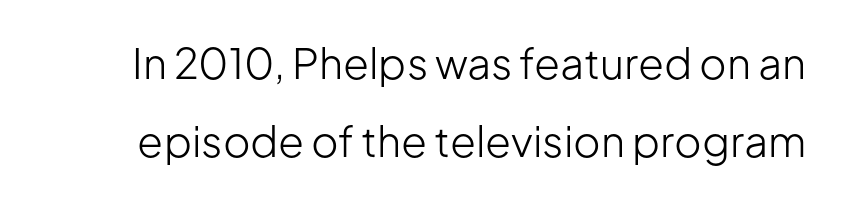
A typesetter would label this face a sans. Standard letterfit; no display-style spreading of the glyphs. Plain, unruled lines of type. Proportional: the letters do not fall into vertical columns.
